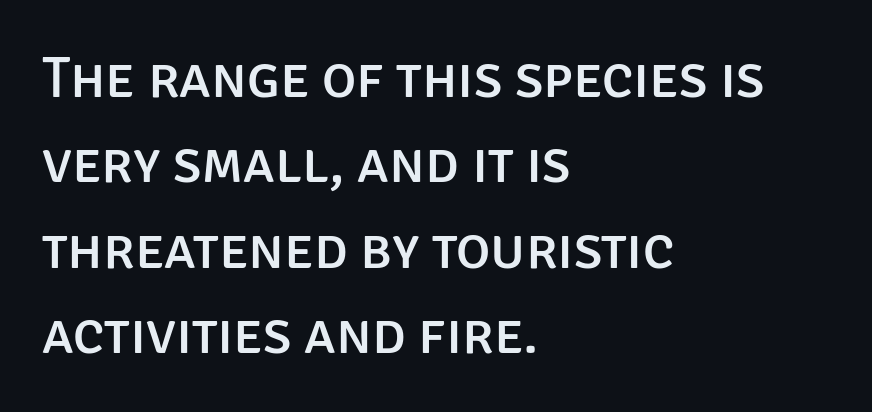
Q: Is the text italic (slanted)? A: No, it is upright.
Q: Is the typeface a serif or a sans-serif typeface? A: Sans-serif.
Q: Is the text underlined? A: No.
Q: How is the paragraph aligned? A: Left-aligned.
Q: Is the spacing between letters normal or unusually wide? A: Normal.
Q: Is the spacing between lines tight, normal or loose? A: Normal.
Q: Width (condensed, normal, or wide)? A: Normal.
Q: Stroke contrast? A: Low.
Q: x-height? A: Large.
Q: Monospaced? A: No.
